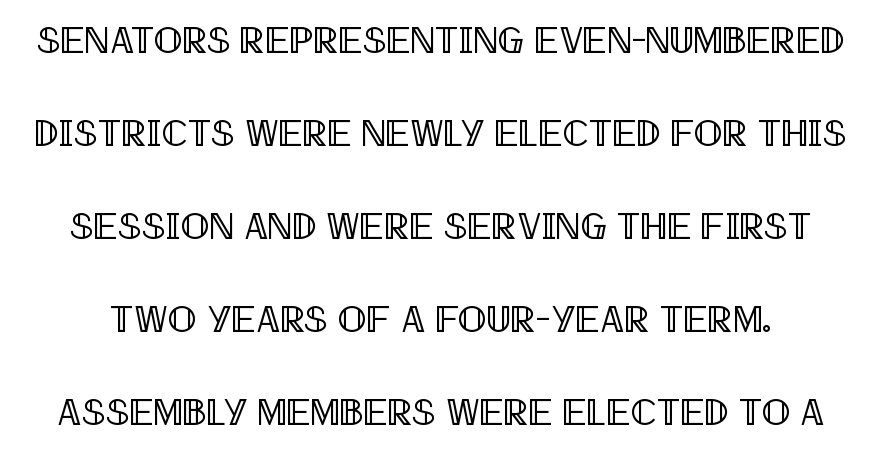
In terms of leading, this rendering errs on the spacious side. The letterforms sit shoulder to shoulder at normal distance. The axis of the letterforms is exactly vertical. The passage shown is typed in a proportional face where columns would drift. Check the space under the baseline: it is left empty.
